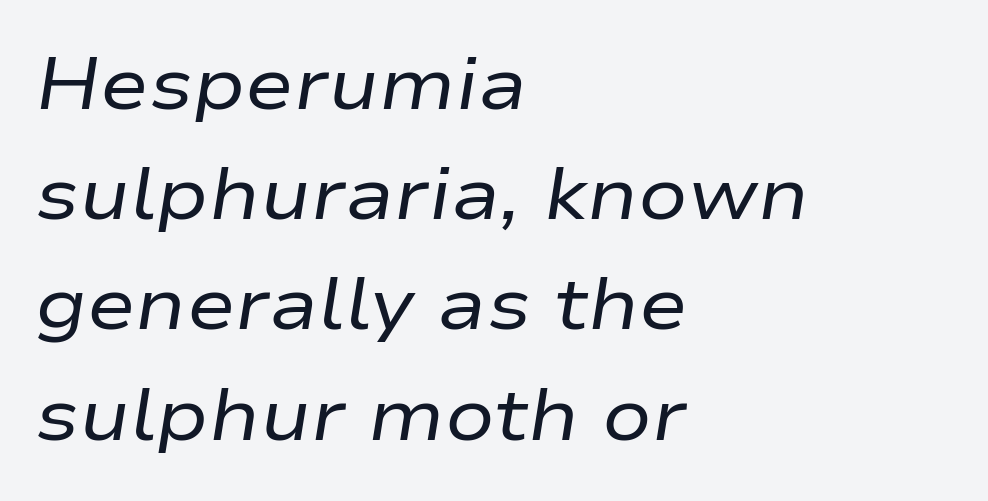
Q: Is the text bold? A: No.
Q: Is the text italic (slanted)? A: Yes, it leans right by about 9 degrees.
Q: Is the text underlined? A: No.
Q: How is the paragraph aligned? A: Left-aligned.
Q: Is the spacing between letters normal or unusually wide? A: Normal.
Q: Is the spacing between lines tight, normal or loose? A: Normal.
Q: Width (condensed, normal, or wide)? A: Wide.
Q: Stroke contrast? A: Low.
Q: x-height? A: Medium.
Q: Monospaced? A: No.
